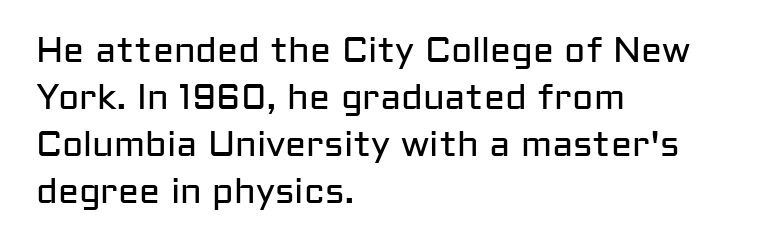
Q: Is the text bold? A: No.
Q: Is the text italic (slanted)? A: No, it is upright.
Q: Is the typeface a serif or a sans-serif typeface? A: Sans-serif.
Q: Is the text underlined? A: No.
Q: How is the paragraph aligned? A: Left-aligned.
Q: Is the spacing between letters normal or unusually wide? A: Normal.
Q: Is the spacing between lines tight, normal or loose? A: Normal.
Q: Width (condensed, normal, or wide)? A: Normal.
Q: Stroke contrast? A: Low.
Q: x-height? A: Medium.
Q: Monospaced? A: No.
